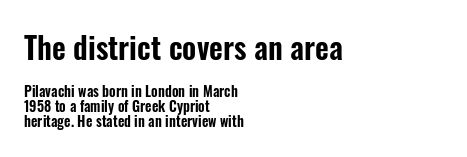
{"serif": "no", "italic": "no", "width": "condensed", "stroke_contrast": "low", "x_height": "medium", "monospaced": "no", "underline": "no", "align": "left", "line_spacing": "tight", "line_spacing_ratio": 1.07, "letter_spacing": "normal", "letter_spacing_em": 0.0, "larger_block": "first", "size_ratio": 2.14, "glyph_px": 30}
